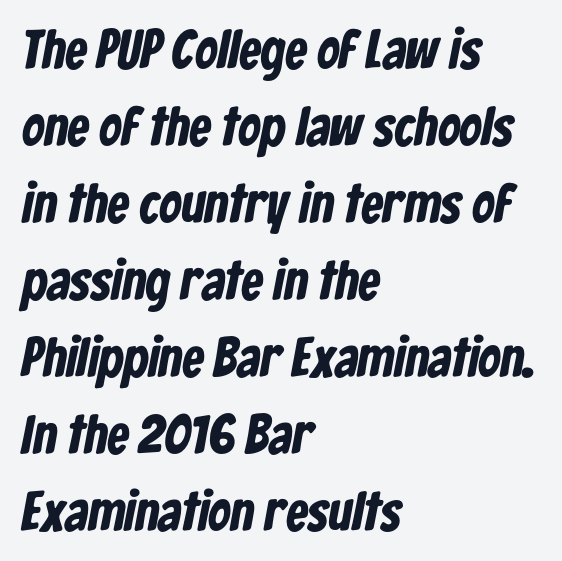
Q: Is the text bold? A: Yes.
Q: Is the typeface a serif or a sans-serif typeface? A: Sans-serif.
Q: Is the text underlined? A: No.
Q: How is the paragraph aligned? A: Left-aligned.
Q: Is the spacing between letters normal or unusually wide? A: Normal.
Q: Is the spacing between lines tight, normal or loose? A: Normal.
Q: Width (condensed, normal, or wide)? A: Condensed.
Q: Stroke contrast? A: Low.
Q: x-height? A: Medium.
Q: Monospaced? A: No.
